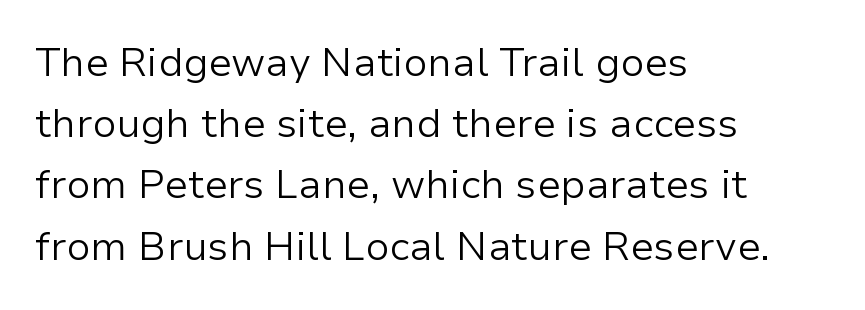
{"serif": "no", "italic": "no", "bold": "no", "weight": "light", "width": "normal", "stroke_contrast": "low", "x_height": "medium", "monospaced": "no", "underline": "no", "align": "left", "line_spacing": "normal", "line_spacing_ratio": 1.53, "letter_spacing": "normal", "letter_spacing_em": 0.0, "glyph_px": 40}
